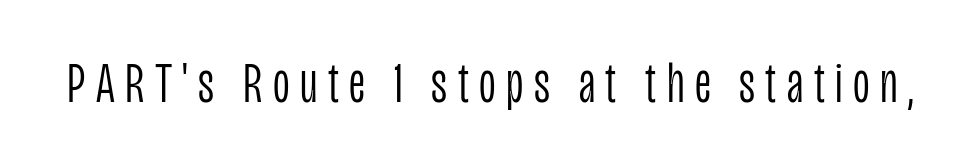
Q: Is the text bold? A: No.
Q: Is the text italic (slanted)? A: No, it is upright.
Q: Is the typeface a serif or a sans-serif typeface? A: Sans-serif.
Q: Is the text underlined? A: No.
Q: Width (condensed, normal, or wide)? A: Condensed.
Q: Stroke contrast? A: Low.
Q: x-height? A: Large.
Q: Monospaced? A: No.
